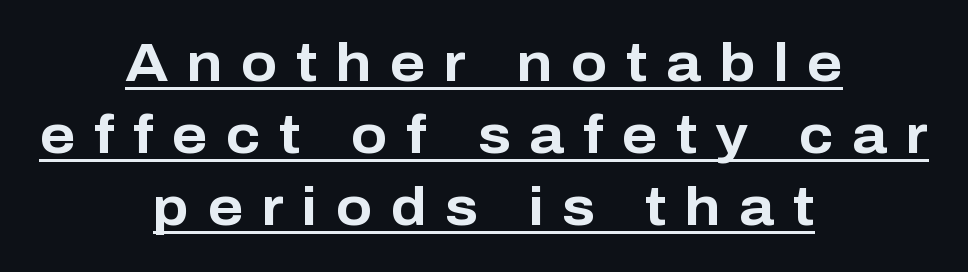
A sans-serif font was chosen for this passage. Posture: straight, roman, zero tilt. The letters are bold, with thick, heavy strokes. Here the designer chose a conventional face with non-uniform glyph widths. Characters follow at a spacing far wider than the type designer built in. Summary of vertical rhythm: regular, with standard interline spacing.
